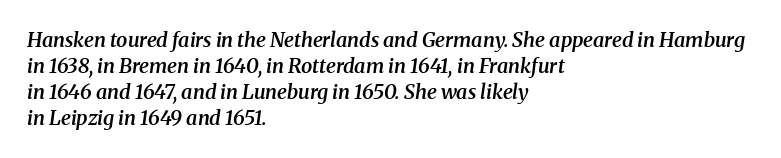
Q: Is the text bold? A: Semi-bold.
Q: Is the text italic (slanted)? A: Yes, it leans right by about 8 degrees.
Q: Is the text underlined? A: No.
Q: How is the paragraph aligned? A: Left-aligned.
Q: Is the spacing between letters normal or unusually wide? A: Normal.
Q: Is the spacing between lines tight, normal or loose? A: Normal.
